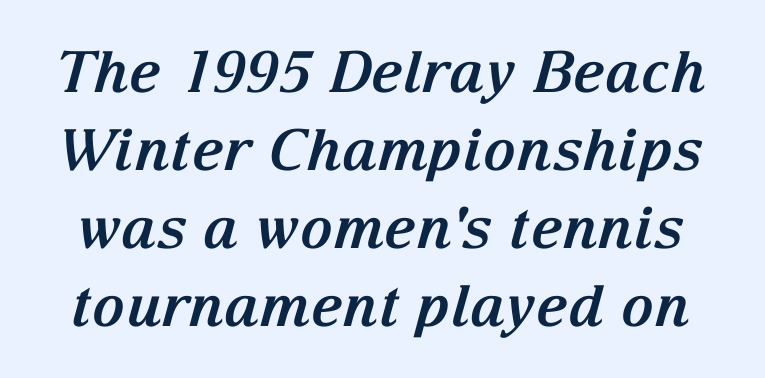
The line texture is even and compact thanks to regular tracking. Each glyph is drawn with heavy, bold strokes. Here the designer chose a conventional face with non-uniform glyph widths. Underlining? Definitely not there. The letters are slanted; this is an italic face.
